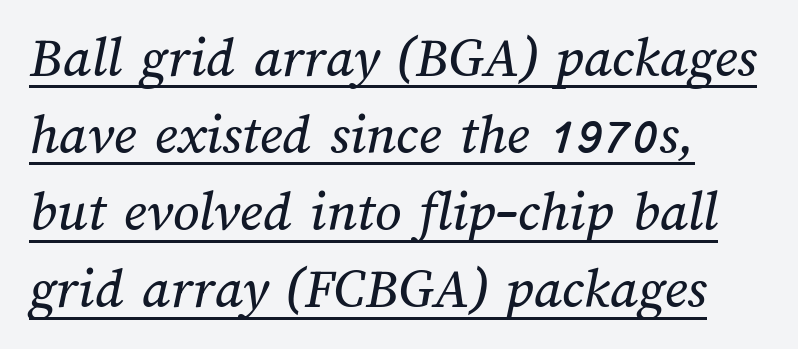
{"width": "normal", "stroke_contrast": "medium", "x_height": "medium", "monospaced": "no", "underline": "yes", "align": "left", "line_spacing": "normal", "line_spacing_ratio": 1.33, "letter_spacing": "normal", "letter_spacing_em": 0.0, "glyph_px": 58}
